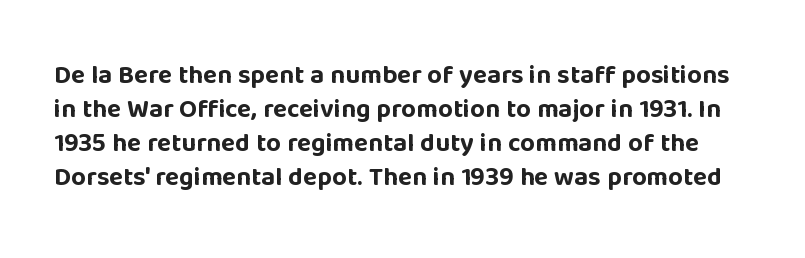
Q: Is the text bold? A: Yes.
Q: Is the text italic (slanted)? A: No, it is upright.
Q: Is the text underlined? A: No.
Q: Is the spacing between letters normal or unusually wide? A: Normal.
Q: Is the spacing between lines tight, normal or loose? A: Normal.
